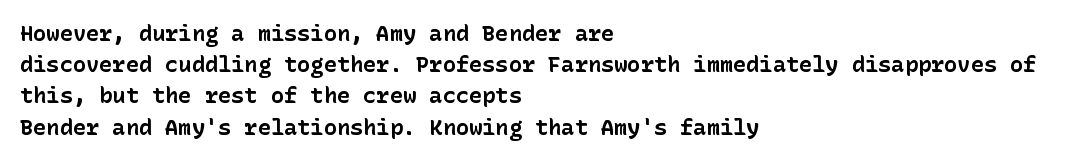
Q: Is the text bold? A: Yes.
Q: Is the text italic (slanted)? A: No, it is upright.
Q: Is the text underlined? A: No.
Q: How is the paragraph aligned? A: Left-aligned.
Q: Is the spacing between letters normal or unusually wide? A: Normal.
Q: Is the spacing between lines tight, normal or loose? A: Normal.
